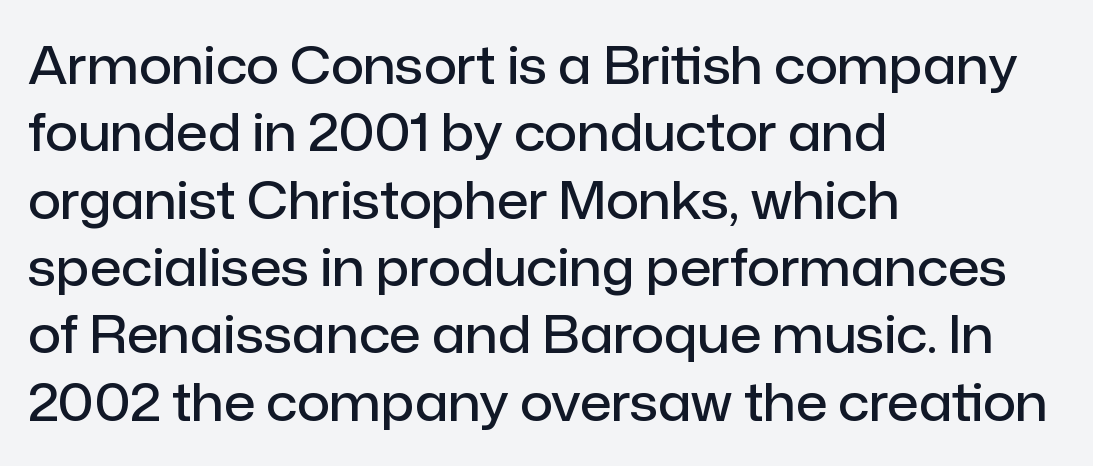
Note the varied advance widths — an 'i' is clearly narrower than an 'm'. Between one letter and the next there's only the usual sliver of space. I'd call this a sans setting — the letters go barefoot. The foot of each line stays bare and open.
